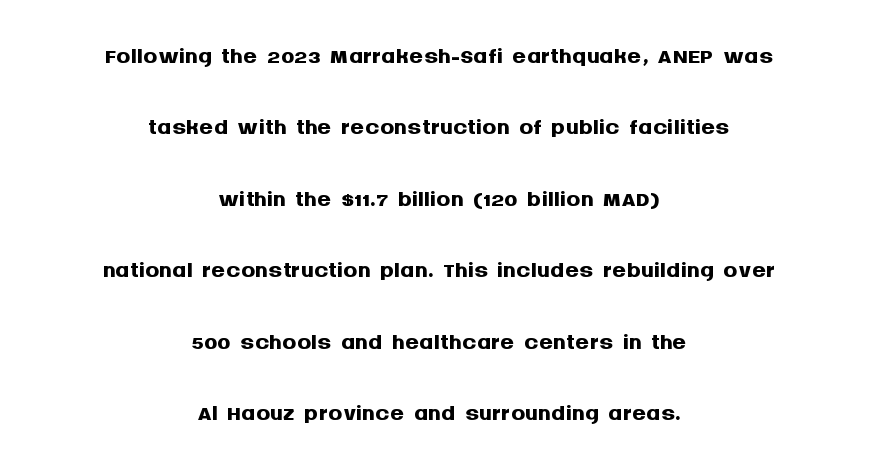
Vertical spacing — loose. Teacher's note: observe the equal gaps on both sides — that is centered alignment. Strokes here are thick enough to call this a true bold. The letterforms sit shoulder to shoulder at normal distance. A roman cut, with each character standing at attention.
